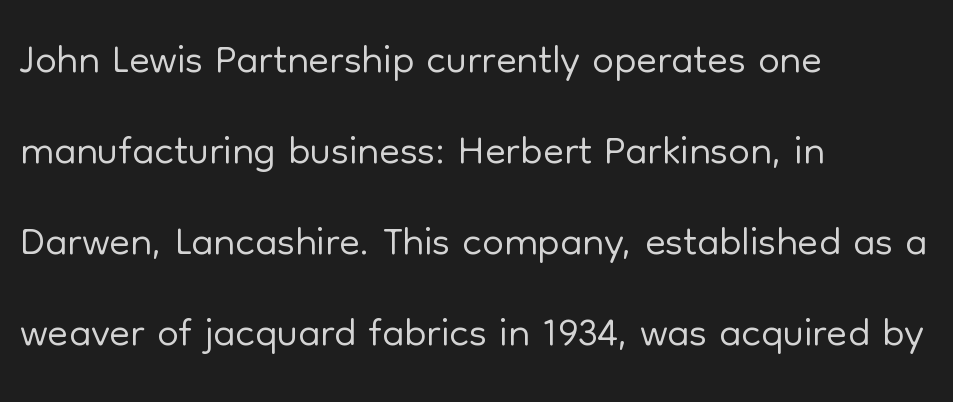
Look at the tracking — it's just the regular setting, nothing added. No letter is thick-stroked: the sample isn't bold. Characters remain perfectly vertical along every line. This block has exactly the height ordinary leading produces. Note the varied advance widths — an 'i' is clearly narrower than an 'm'.
